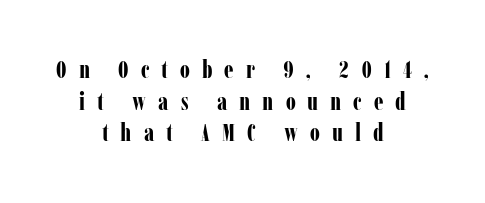
{"italic": "no", "bold": "yes", "underline": "no", "align": "center", "line_spacing": "normal", "line_spacing_ratio": 1.27, "letter_spacing": "wide", "letter_spacing_em": 0.48, "glyph_px": 25}
